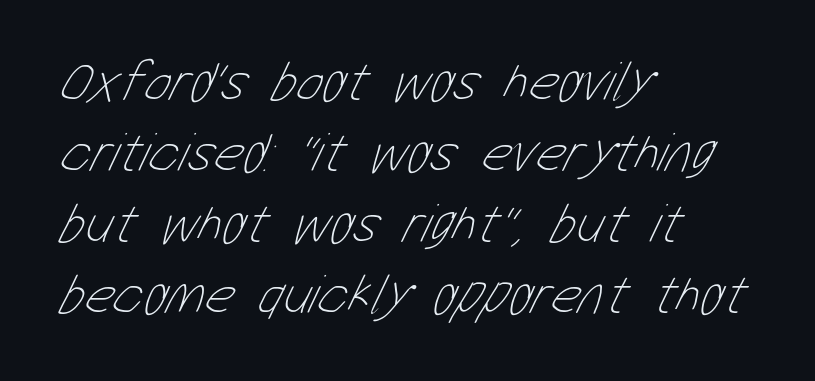
Q: Is the text bold? A: No.
Q: Is the text underlined? A: No.
Q: How is the paragraph aligned? A: Left-aligned.
Q: Is the spacing between letters normal or unusually wide? A: Normal.
Q: Is the spacing between lines tight, normal or loose? A: Normal.
Q: Width (condensed, normal, or wide)? A: Condensed.
Q: Stroke contrast? A: Low.
Q: x-height? A: Medium.
Q: Monospaced? A: No.
